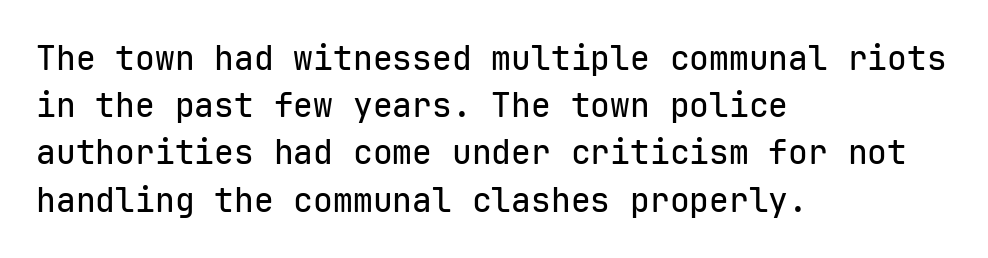
{"serif": "no", "italic": "no", "width": "normal", "stroke_contrast": "low", "x_height": "medium", "monospaced": "yes", "underline": "no", "align": "left", "line_spacing": "normal", "line_spacing_ratio": 1.43, "letter_spacing": "normal", "letter_spacing_em": 0.0, "glyph_px": 33}
